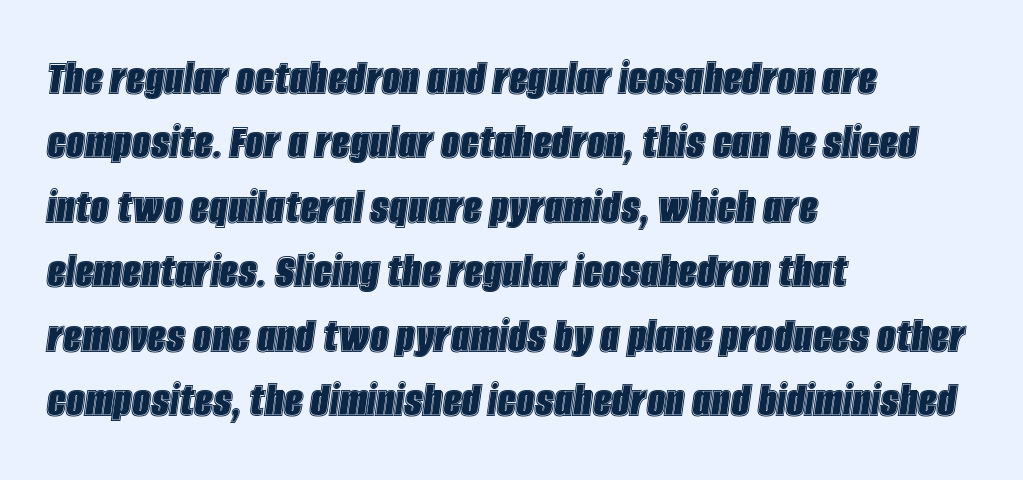
{"italic": "yes", "lean": "right", "slant_degrees": 8, "width": "condensed", "x_height": "large", "monospaced": "no", "underline": "no", "align": "left", "line_spacing_ratio": 1.24, "letter_spacing": "normal", "letter_spacing_em": 0.0, "glyph_px": 52}
